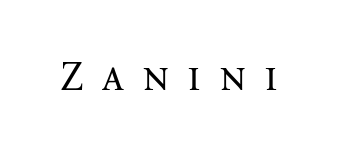
Upright lettering throughout. Underline: absent. Type style note: has serifs. This is not heavy type; no bold has been used. This sample has the flowing, uneven cadence of proportional lettering.
